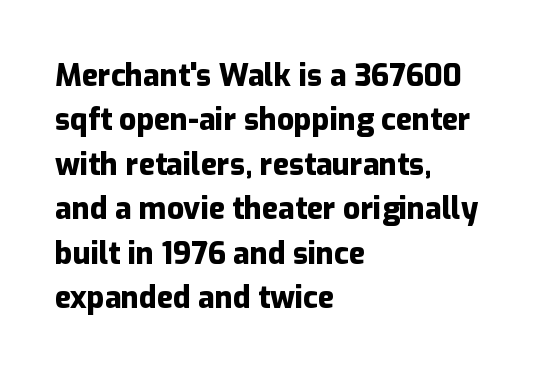
{"serif": "no", "italic": "no", "bold": "yes", "weight": "heavy", "width": "normal", "stroke_contrast": "low", "x_height": "medium", "monospaced": "no", "underline": "no", "align": "left", "line_spacing": "normal", "line_spacing_ratio": 1.48, "letter_spacing": "normal", "letter_spacing_em": 0.0, "glyph_px": 30}
